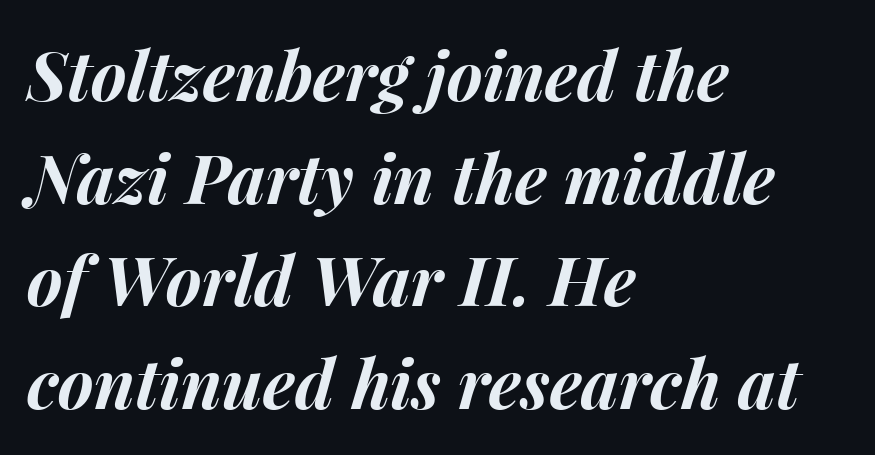
The glyphs are unaccompanied by any horizontal stroke below them. Proportional: the letters do not fall into vertical columns. The gaps between neighbouring characters are ordinary and unremarkable. What weight is shown? A full bold with thick strokes. The typesetter chose a ragged-right arrangement here.
